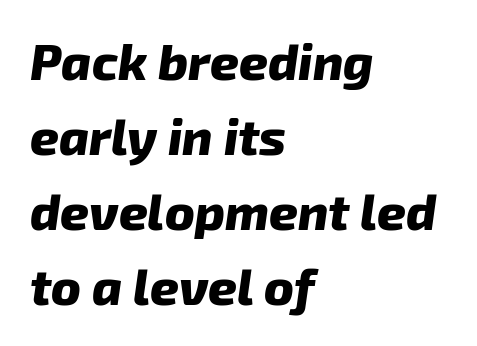
The image shows 50 px heavy type, italic (leaning right); set left-aligned, normal line spacing (1.5x), normal letter spacing, not underlined; low stroke contrast and a medium x-height.
